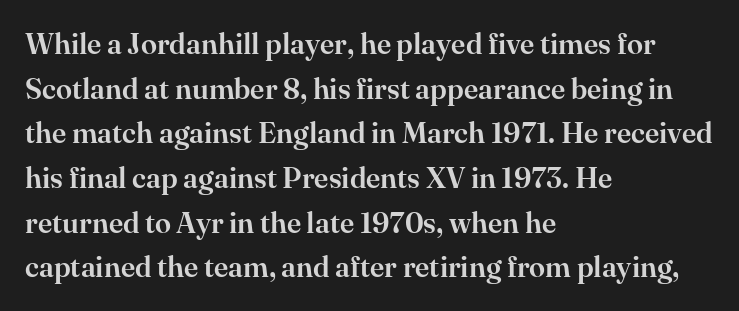
Tracking here is standard; glyphs follow each other at the usual distance. Is there any slant? The stems are plumb. Regarding serifs, this sample has them. Caption: multi-line text, flush left, ragged right. Rows of type keep a routine distance in the vertical direction.
